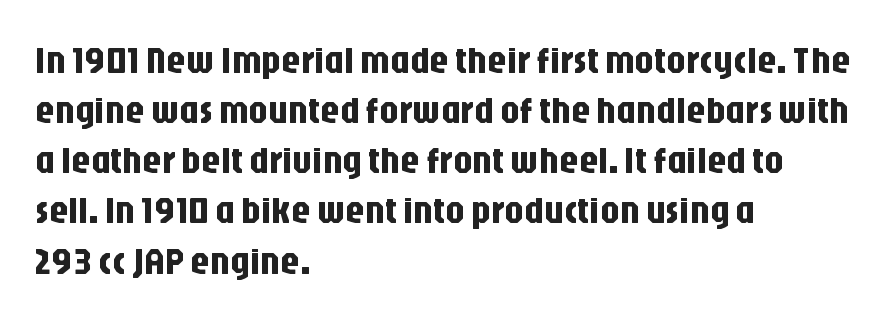
{"serif": "no", "italic": "no", "width": "condensed", "stroke_contrast": "low", "x_height": "large", "monospaced": "no", "underline": "no", "align": "left", "line_spacing": "normal", "line_spacing_ratio": 1.32, "letter_spacing": "normal", "letter_spacing_em": 0.0, "glyph_px": 38}
